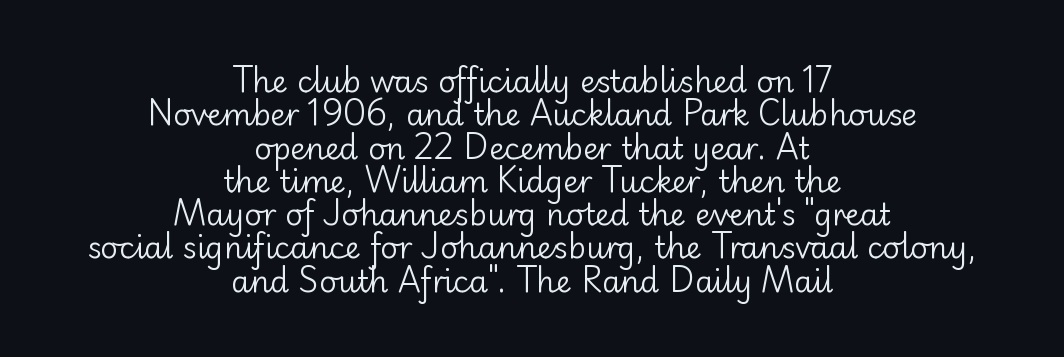
Does the leading feel generous? Not at all — it's pinched. Typeset on center — no edge is straight. Students, note that the glyphs here touch the page at normal intervals. If you drew a line through each stem, it would be perfectly vertical.
